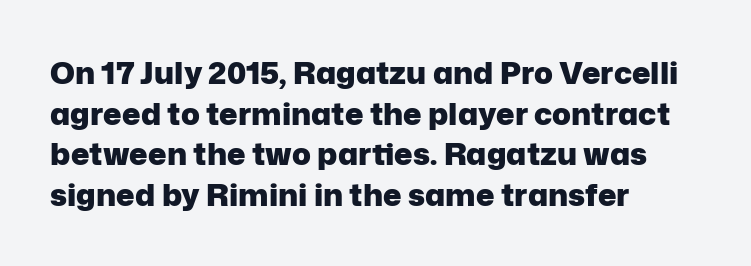
The image shows 31 px heavy sans-serif type, upright; set left-aligned, normal line spacing (1.31x), normal letter spacing, not underlined; low stroke contrast and a medium x-height.
